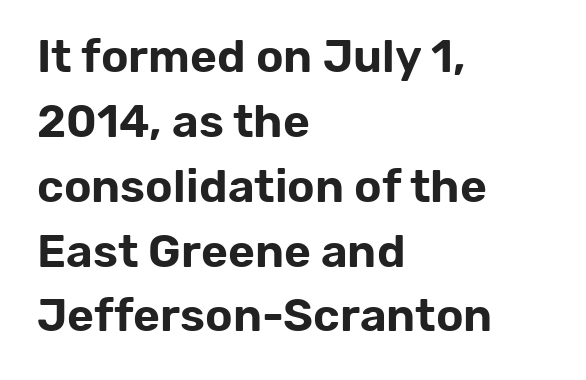
Q: Is the text italic (slanted)? A: No, it is upright.
Q: Is the typeface a serif or a sans-serif typeface? A: Sans-serif.
Q: Is the text underlined? A: No.
Q: How is the paragraph aligned? A: Left-aligned.
Q: Is the spacing between letters normal or unusually wide? A: Normal.
Q: Is the spacing between lines tight, normal or loose? A: Normal.
Q: Width (condensed, normal, or wide)? A: Normal.
Q: Stroke contrast? A: Low.
Q: x-height? A: Medium.
Q: Monospaced? A: No.
